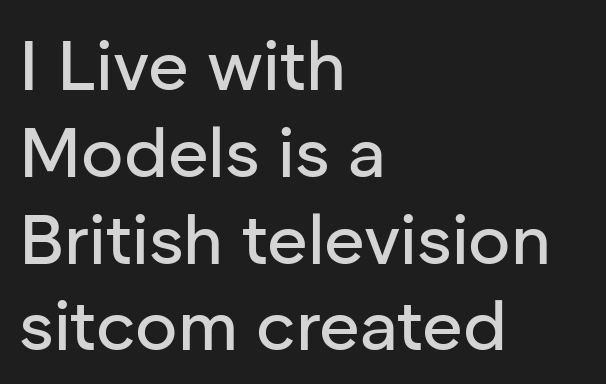
The image shows 70 px sans-serif type, upright; set left-aligned, line spacing 1.24x, normal letter spacing, not underlined; low stroke contrast and a medium x-height.
